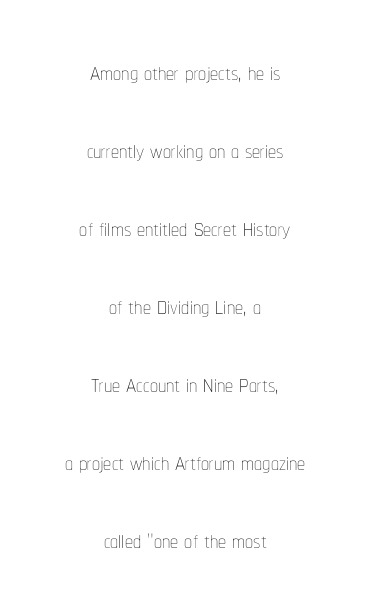
{"italic": "no", "bold": "no", "weight": "thin", "width": "condensed", "stroke_contrast": "low", "x_height": "medium", "monospaced": "no", "underline": "no", "align": "center", "line_spacing": "loose", "line_spacing_ratio": 2.44, "letter_spacing": "normal", "letter_spacing_em": 0.0, "glyph_px": 32}
